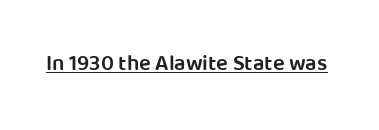
Typesetter's note: demi weight, one step under bold. This sample uses plain, unmodified letter spacing. Honestly, the underline is the first thing you notice here. A typesetter would mark this as roman, not italic.
